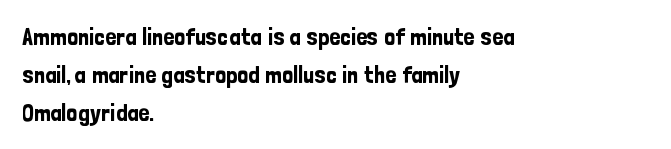
Q: Is the text italic (slanted)? A: No, it is upright.
Q: Is the text underlined? A: No.
Q: How is the paragraph aligned? A: Left-aligned.
Q: Is the spacing between letters normal or unusually wide? A: Normal.
Q: Is the spacing between lines tight, normal or loose? A: Normal.
